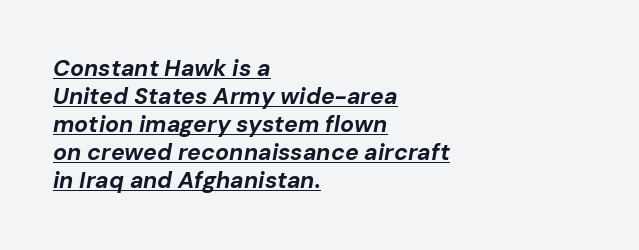
The image shows 23 px bold type, italic (leaning right); set left-aligned, line spacing 1.22x, normal letter spacing, underlined.
